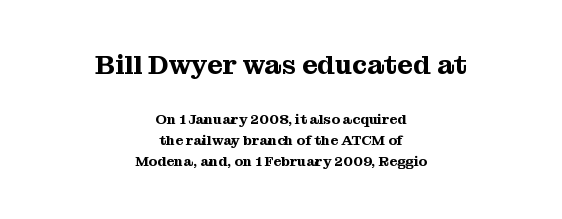
The image shows 27 px text type, upright; set centered, normal line spacing (1.52x), normal letter spacing, not underlined; the first (top) block is 1.93x larger.
